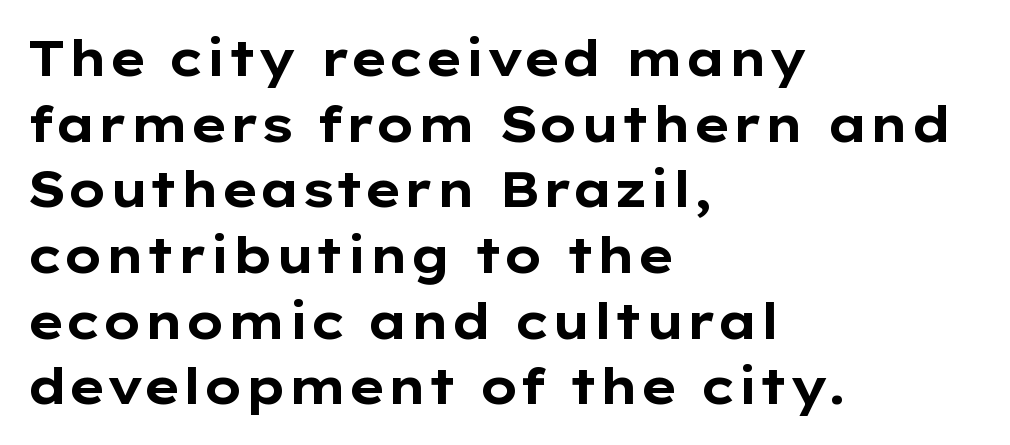
{"serif": "no", "italic": "no", "bold": "yes", "weight": "bold", "width": "wide", "stroke_contrast": "low", "x_height": "medium", "monospaced": "no", "underline": "no", "align": "left", "line_spacing": "normal", "line_spacing_ratio": 1.34, "letter_spacing": "normal", "letter_spacing_em": 0.0, "glyph_px": 49}
